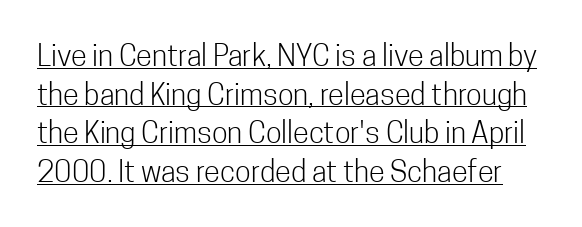
Q: Is the text bold? A: No.
Q: Is the text italic (slanted)? A: No, it is upright.
Q: Is the typeface a serif or a sans-serif typeface? A: Sans-serif.
Q: Is the text underlined? A: Yes.
Q: Is the spacing between letters normal or unusually wide? A: Normal.
Q: Is the spacing between lines tight, normal or loose? A: Normal.
Q: Width (condensed, normal, or wide)? A: Condensed.
Q: Stroke contrast? A: Low.
Q: x-height? A: Medium.
Q: Monospaced? A: No.
